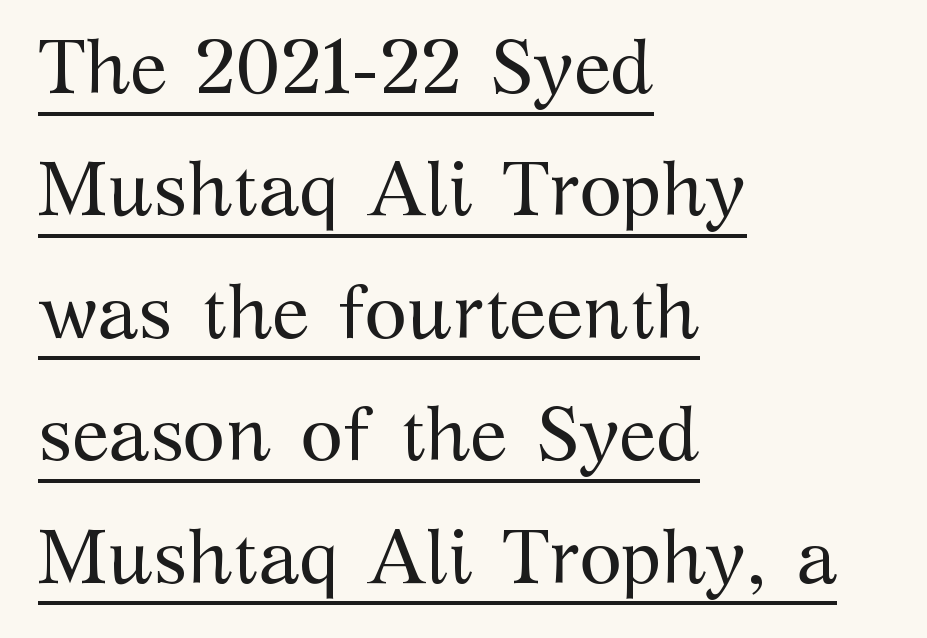
Q: Is the text bold? A: No.
Q: Is the text italic (slanted)? A: No, it is upright.
Q: Is the typeface a serif or a sans-serif typeface? A: Serif.
Q: Is the text underlined? A: Yes.
Q: How is the paragraph aligned? A: Left-aligned.
Q: Is the spacing between letters normal or unusually wide? A: Normal.
Q: Is the spacing between lines tight, normal or loose? A: Normal.
Q: Width (condensed, normal, or wide)? A: Normal.
Q: Stroke contrast? A: Medium.
Q: x-height? A: Medium.
Q: Monospaced? A: No.
